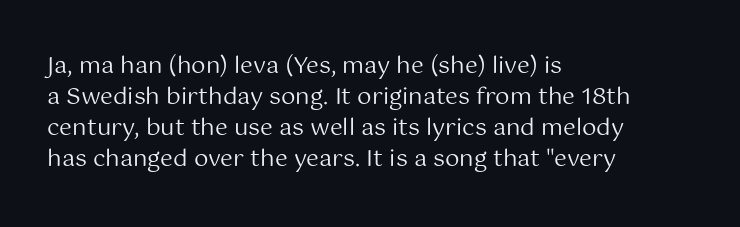
Q: Is the text bold? A: No.
Q: Is the text italic (slanted)? A: No, it is upright.
Q: Is the text underlined? A: No.
Q: How is the paragraph aligned? A: Left-aligned.
Q: Is the spacing between letters normal or unusually wide? A: Normal.
Q: Is the spacing between lines tight, normal or loose? A: Normal.
